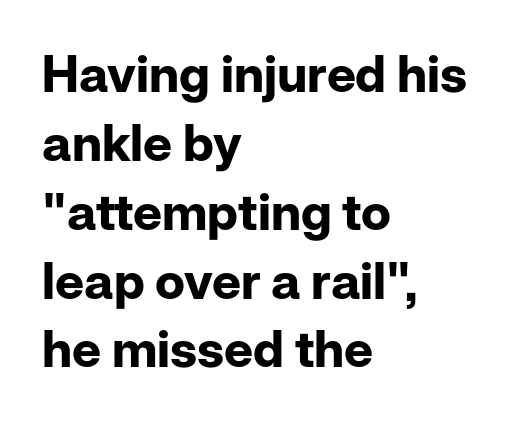
Tracking here is standard; glyphs follow each other at the usual distance. Typographically, this falls in the sans-serif category. In CSS terms this would be text-align: left. A typesetter would call this leading conventional body-copy spacing. Is there any slant? The stems are plumb. Note the varied advance widths — an 'i' is clearly narrower than an 'm'.
